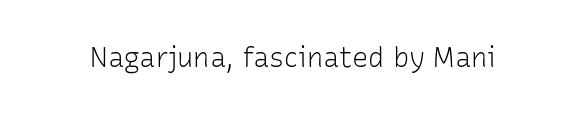
Q: Is the text bold? A: No.
Q: Is the text italic (slanted)? A: No, it is upright.
Q: Is the text underlined? A: No.
Q: Is the spacing between letters normal or unusually wide? A: Normal.
